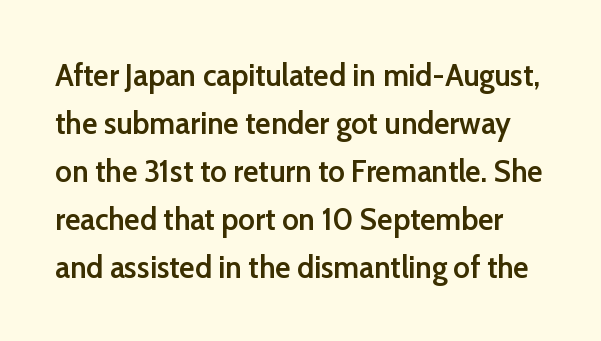
{"serif": "no", "italic": "no", "bold": "semi", "weight": "semibold", "width": "normal", "stroke_contrast": "low", "x_height": "medium", "monospaced": "no", "underline": "no", "line_spacing": "normal", "line_spacing_ratio": 1.5, "letter_spacing": "normal", "letter_spacing_em": 0.0, "glyph_px": 32}
